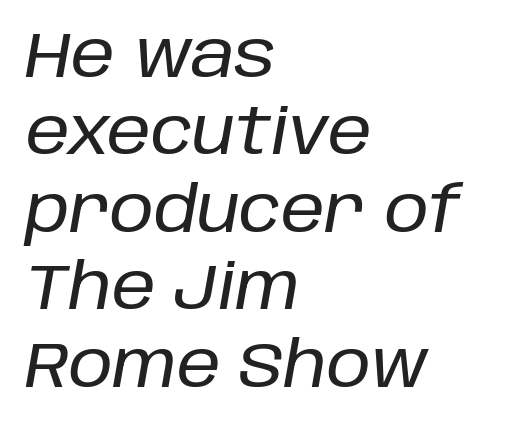
Here the designer chose a conventional face with non-uniform glyph widths. Reading down the block, your eye returns to a fixed left position each line. Words appear dense and cohesive because spacing is normal. Rendered with sloped, italic letterforms. Underline: absent.
